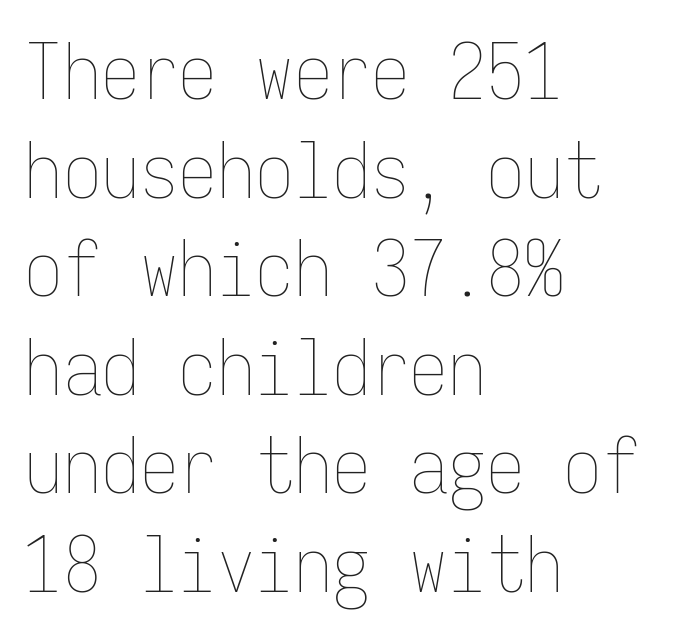
{"italic": "no", "bold": "no", "weight": "thin", "width": "condensed", "stroke_contrast": "low", "x_height": "medium", "monospaced": "yes", "underline": "no", "align": "left", "line_spacing": "normal", "line_spacing_ratio": 1.28, "letter_spacing": "normal", "letter_spacing_em": 0.0, "glyph_px": 77}
